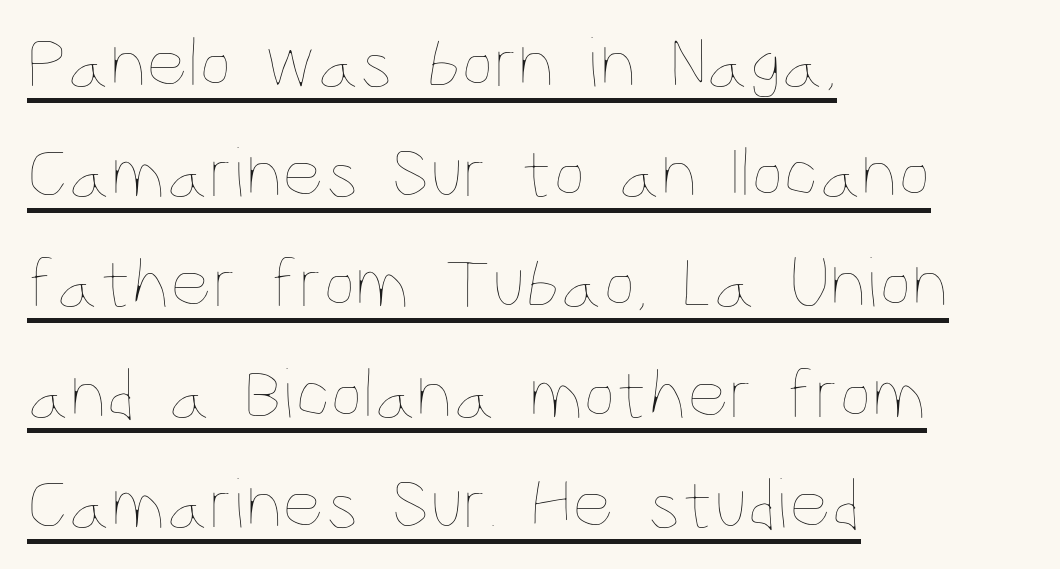
{"italic": "no", "bold": "no", "weight": "thin", "width": "condensed", "stroke_contrast": "low", "x_height": "large", "monospaced": "no", "underline": "yes", "align": "left", "line_spacing": "normal", "line_spacing_ratio": 1.51, "letter_spacing": "normal", "letter_spacing_em": 0.0, "glyph_px": 73}
